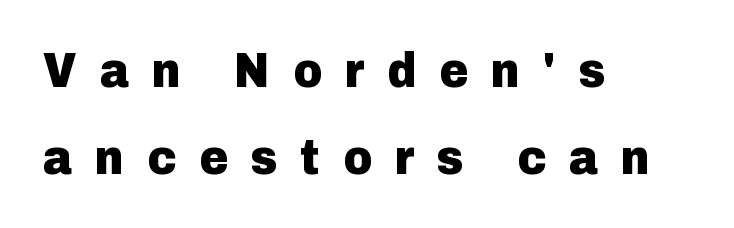
Q: Is the text bold? A: Yes.
Q: Is the text italic (slanted)? A: No, it is upright.
Q: Is the typeface a serif or a sans-serif typeface? A: Sans-serif.
Q: Is the text underlined? A: No.
Q: How is the paragraph aligned? A: Left-aligned.
Q: Is the spacing between letters normal or unusually wide? A: Unusually wide.
Q: Width (condensed, normal, or wide)? A: Normal.
Q: Stroke contrast? A: Low.
Q: x-height? A: Medium.
Q: Monospaced? A: No.
